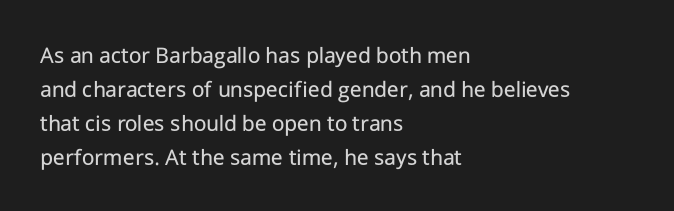
{"italic": "no", "bold": "no", "underline": "no", "align": "left", "line_spacing": "normal", "line_spacing_ratio": 1.41, "letter_spacing": "normal", "letter_spacing_em": 0.0, "glyph_px": 24}
